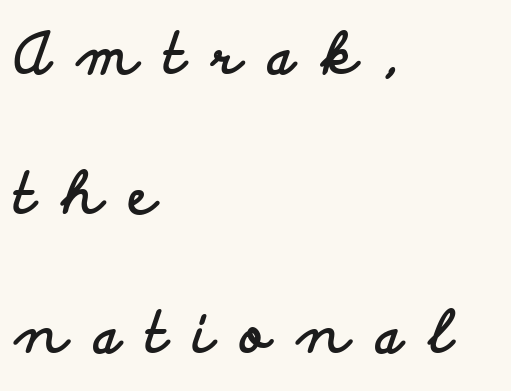
The image shows 57 px bold, wide sans-serif type; set left-aligned, loose line spacing (2.45x), unusually wide letter spacing (+0.48 em), not underlined; low stroke contrast and a small x-height.
